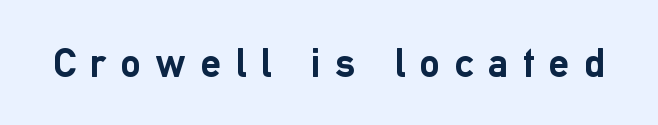
Just letters on the line, the space beneath them empty. Compared with an ordinary text face, these strokes are far heavier — a full bold. The type sits square on the baseline with zero lean. A typesetter would call this proportional, since set widths differ per character. Display-style spreading of the glyphs; the letterfit is very open. Stroke terminals: plain, sans-serif.
